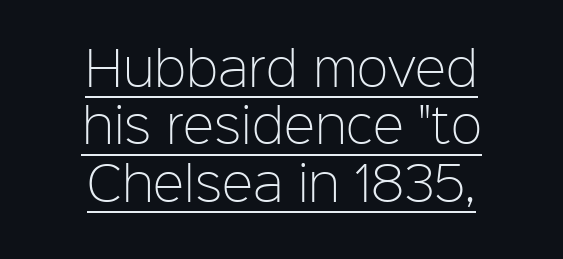
The rendering uses natural spacing where letterforms have individual widths. Caption: face not bold, strokes unweighted. How are the letters spaced? Ordinarily, with no added tracking. If you folded the block vertically in half, each line would mirror itself in length.
